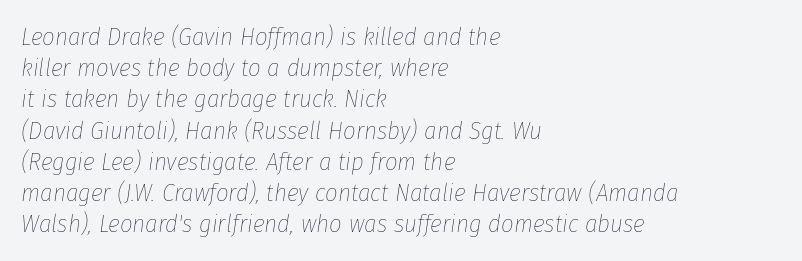
There's an unmistakable incline to the writing here. The space between consecutive lines is moderate. The rag falls on the right side of this text block. Letters rest on an invisible, unmarked baseline. The passage shown is not bold in any degree.
